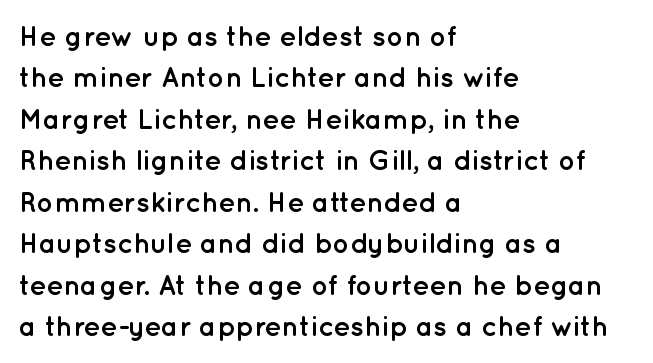
The image shows 28 px semibold sans-serif type, upright; set left-aligned, normal line spacing (1.48x), normal letter spacing, not underlined; low stroke contrast and a medium x-height.
